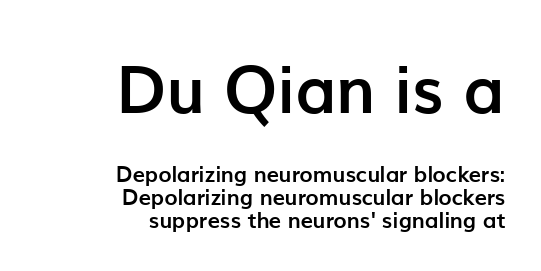
Alignment: flush right. The passage shown is typeset with a sans-serif family. Reading down the column, the eye jumps only a short way to each next line. The rendering shrinks the type as you move from the upper chunk to the lower. The strip under each line holds only bare page.
